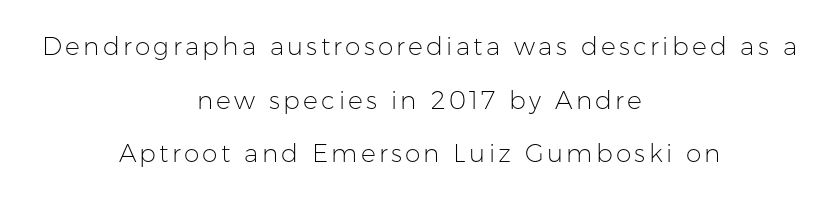
{"italic": "no", "bold": "no", "underline": "no", "align": "center", "line_spacing": "loose", "line_spacing_ratio": 2.15, "glyph_px": 25}
